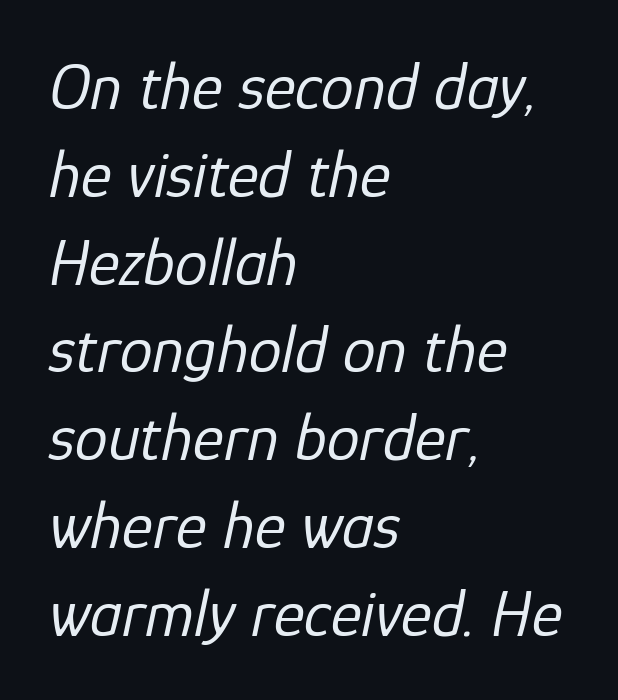
Q: Is the text bold? A: No.
Q: Is the text italic (slanted)? A: Yes, it leans right by about 12 degrees.
Q: Is the text underlined? A: No.
Q: How is the paragraph aligned? A: Left-aligned.
Q: Is the spacing between letters normal or unusually wide? A: Normal.
Q: Is the spacing between lines tight, normal or loose? A: Normal.
Q: Width (condensed, normal, or wide)? A: Normal.
Q: Stroke contrast? A: Low.
Q: x-height? A: Medium.
Q: Monospaced? A: No.
